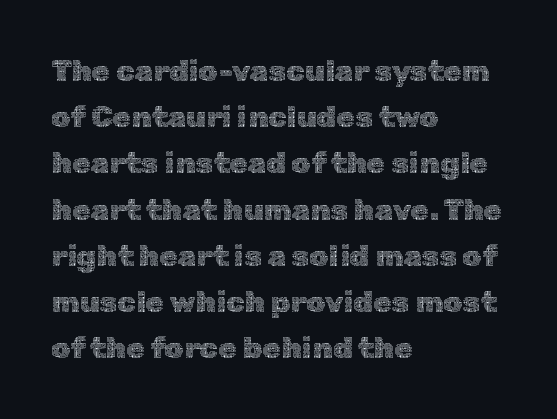
Q: Is the text bold? A: No.
Q: Is the text italic (slanted)? A: No, it is upright.
Q: Is the text underlined? A: No.
Q: How is the paragraph aligned? A: Left-aligned.
Q: Is the spacing between letters normal or unusually wide? A: Normal.
Q: Is the spacing between lines tight, normal or loose? A: Normal.
Q: Width (condensed, normal, or wide)? A: Normal.
Q: x-height? A: Medium.
Q: Monospaced? A: No.
